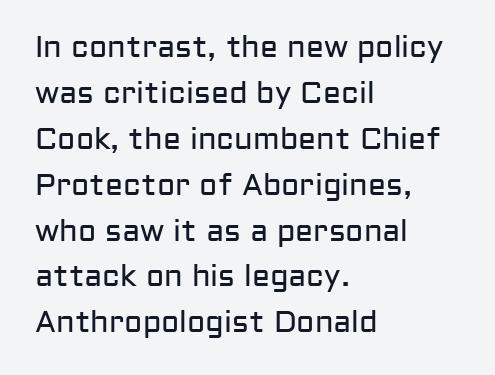
{"serif": "no", "italic": "no", "bold": "no", "weight": "regular", "width": "normal", "stroke_contrast": "low", "x_height": "medium", "monospaced": "no", "underline": "no", "align": "left", "line_spacing": "normal", "line_spacing_ratio": 1.53, "letter_spacing": "normal", "letter_spacing_em": 0.0, "glyph_px": 30}
